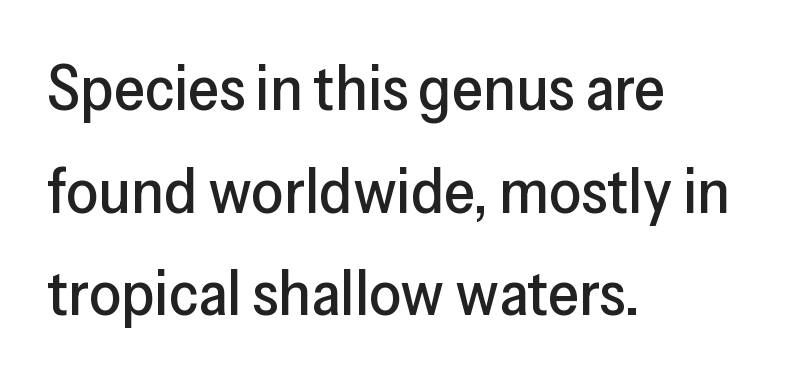
The image shows 63 px sans-serif type, upright; set left-aligned, normal line spacing (1.63x), normal letter spacing, not underlined; low stroke contrast and a medium x-height.
